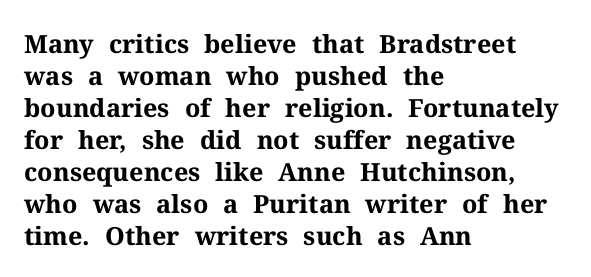
{"italic": "no", "bold": "yes", "underline": "no", "align": "left", "line_spacing": "normal", "line_spacing_ratio": 1.28, "letter_spacing": "normal", "letter_spacing_em": 0.0, "glyph_px": 25}
